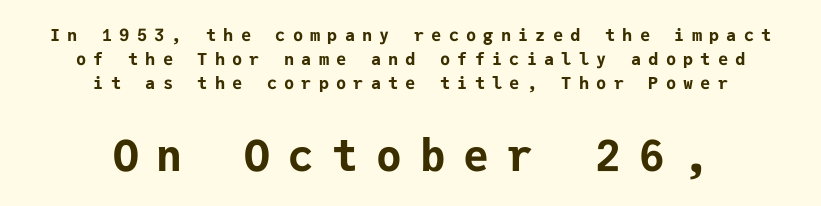
{"serif": "no", "italic": "no", "bold": "yes", "weight": "bold", "width": "normal", "stroke_contrast": "low", "x_height": "medium", "monospaced": "yes", "underline": "no", "align": "center", "line_spacing": "normal", "line_spacing_ratio": 1.41, "letter_spacing": "wide", "letter_spacing_em": 0.42, "larger_block": "second", "size_ratio": 2.53, "glyph_px": 43}
